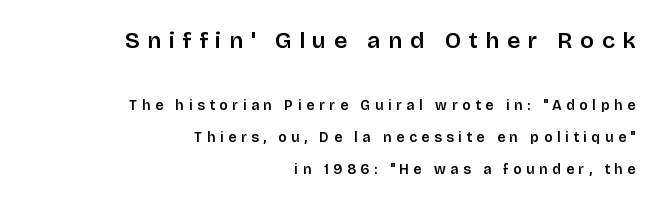
Right-aligned paragraph, ragged on the left. Observe the wide spacing: letters keep a clear distance from each other. Each new line begins a long way beneath the previous one. A clean baseline with only descenders dipping below it.
